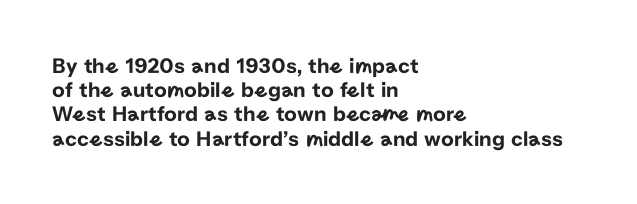
The typesetter chose a ragged-right arrangement here. Standard letterfit; no display-style spreading of the glyphs. Line spacing here is tight. Designer's note — italics off, roman on. Plain, unruled lines of type.
